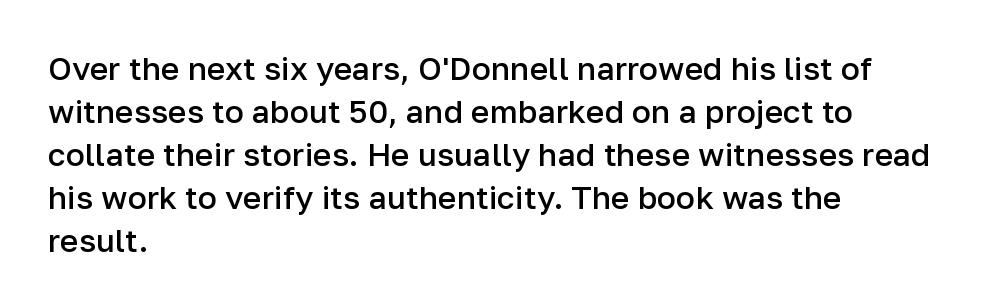
Q: Is the text bold? A: Semi-bold.
Q: Is the text italic (slanted)? A: No, it is upright.
Q: Is the typeface a serif or a sans-serif typeface? A: Sans-serif.
Q: Is the text underlined? A: No.
Q: How is the paragraph aligned? A: Left-aligned.
Q: Is the spacing between letters normal or unusually wide? A: Normal.
Q: Is the spacing between lines tight, normal or loose? A: Normal.
Q: Width (condensed, normal, or wide)? A: Normal.
Q: Stroke contrast? A: Low.
Q: x-height? A: Medium.
Q: Monospaced? A: No.
